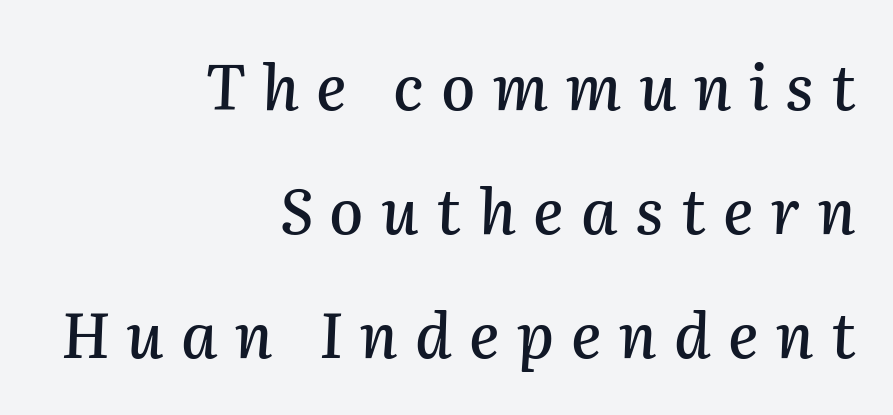
A typesetter would call this heavily tracked-out type. Where is the straight margin? On the right. What's the leading like? Stretched, with rows far apart. The foot of each line stays bare and open. There's an unmistakable incline to the writing here.
